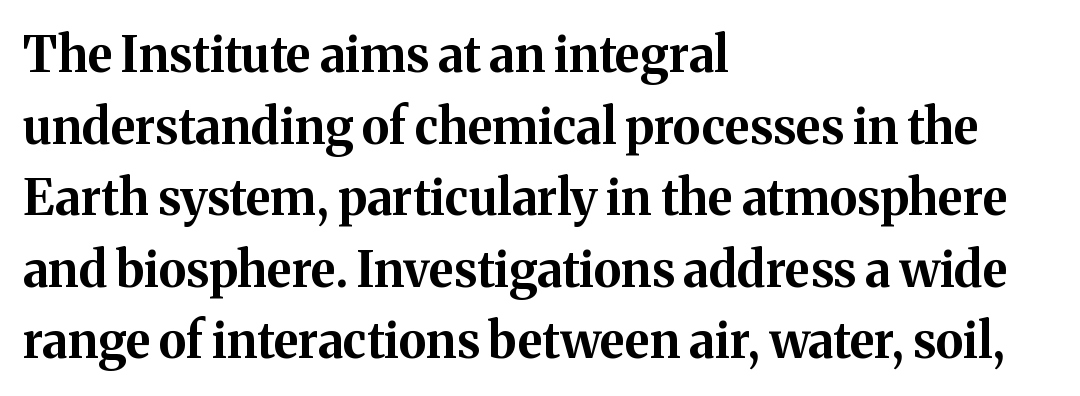
{"serif": "yes", "italic": "no", "bold": "yes", "weight": "bold", "width": "normal", "stroke_contrast": "medium", "x_height": "medium", "monospaced": "no", "underline": "no", "align": "left", "line_spacing": "normal", "line_spacing_ratio": 1.46, "letter_spacing": "normal", "letter_spacing_em": 0.0, "glyph_px": 49}
